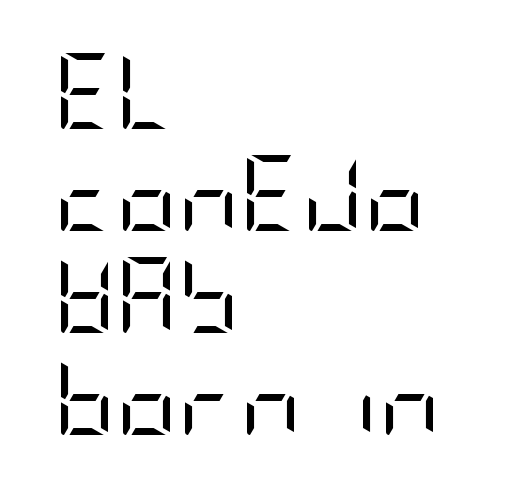
The image shows 76 px regular-weight, condensed sans-serif type, upright; set left-aligned, normal line spacing (1.34x), normal letter spacing, not underlined; low stroke contrast and a large x-height.
